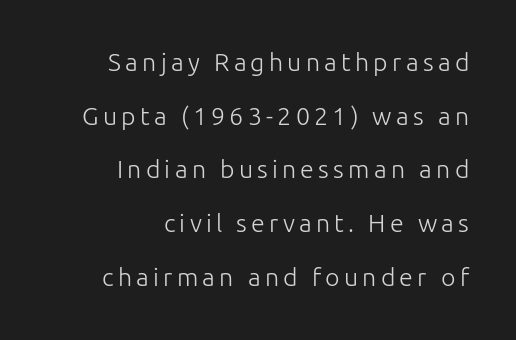
Q: Is the text bold? A: No.
Q: Is the text italic (slanted)? A: No, it is upright.
Q: Is the text underlined? A: No.
Q: How is the paragraph aligned? A: Right-aligned.
Q: Is the spacing between lines tight, normal or loose? A: Loose.
